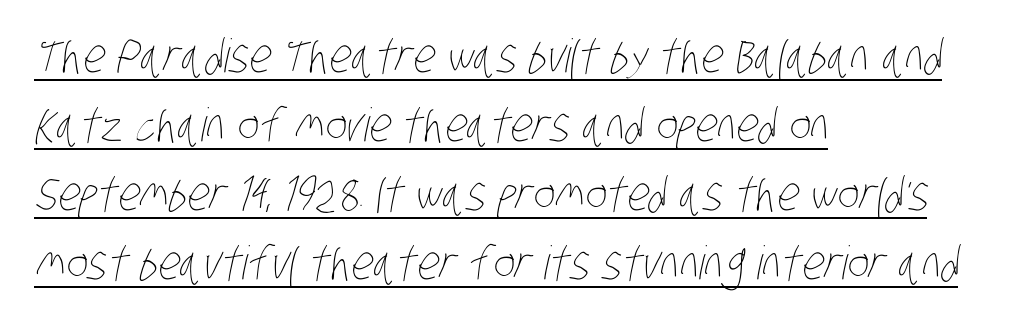
Q: Is the text bold? A: No.
Q: Is the text underlined? A: Yes.
Q: How is the paragraph aligned? A: Left-aligned.
Q: Is the spacing between letters normal or unusually wide? A: Normal.
Q: Is the spacing between lines tight, normal or loose? A: Normal.
Q: Width (condensed, normal, or wide)? A: Condensed.
Q: Stroke contrast? A: Low.
Q: x-height? A: Large.
Q: Monospaced? A: No.
